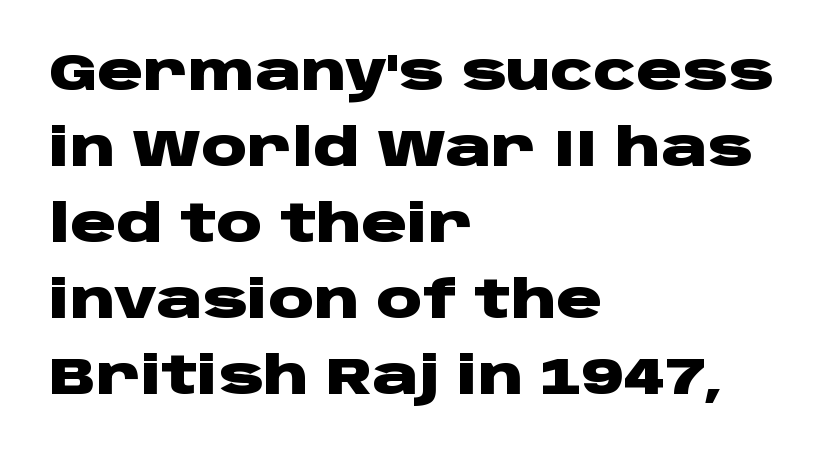
{"serif": "no", "italic": "no", "bold": "yes", "weight": "heavy", "width": "wide", "stroke_contrast": "low", "x_height": "large", "monospaced": "no", "underline": "no", "align": "left", "line_spacing": "normal", "line_spacing_ratio": 1.49, "letter_spacing": "normal", "letter_spacing_em": 0.0, "glyph_px": 51}
